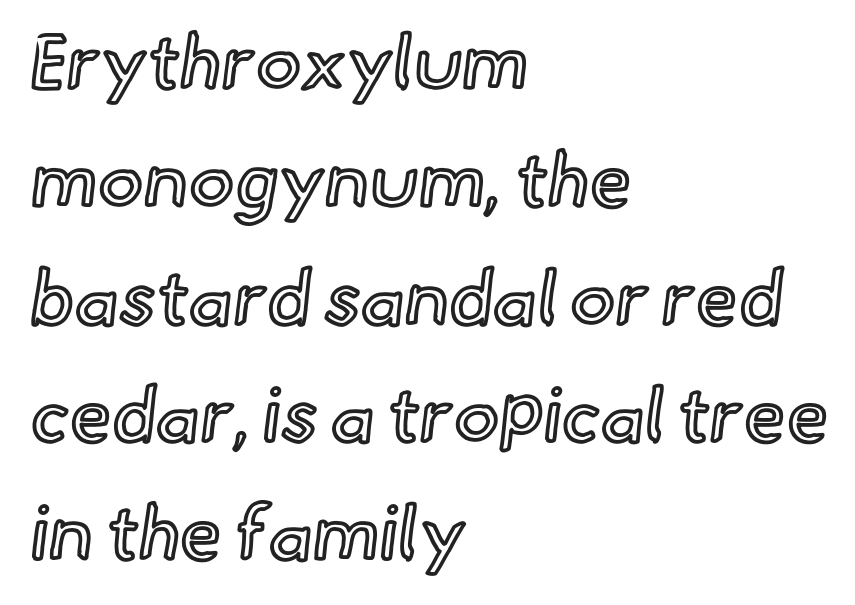
Q: Is the text italic (slanted)? A: Yes.
Q: Is the text underlined? A: No.
Q: How is the paragraph aligned? A: Left-aligned.
Q: Is the spacing between letters normal or unusually wide? A: Normal.
Q: Is the spacing between lines tight, normal or loose? A: Normal.
Q: Width (condensed, normal, or wide)? A: Normal.
Q: x-height? A: Small.
Q: Monospaced? A: No.
